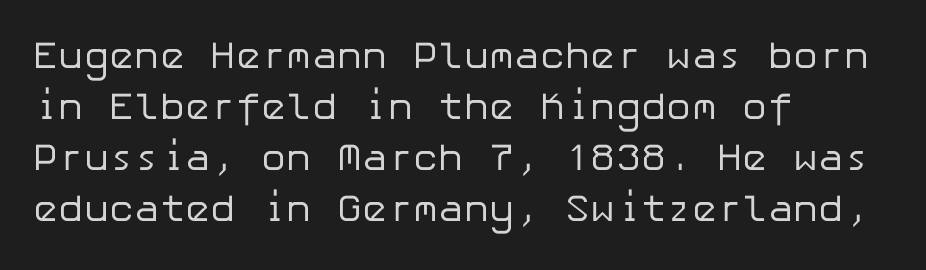
Look at the tracking — it's just the regular setting, nothing added. Ink coverage per letter is moderate at most. The characters display no serif detailing; their extremities are plain. What's the leading like? Ordinary, nothing unusual. Italic? Not at all — the glyphs are vertical. Descenders hang freely into open space.
